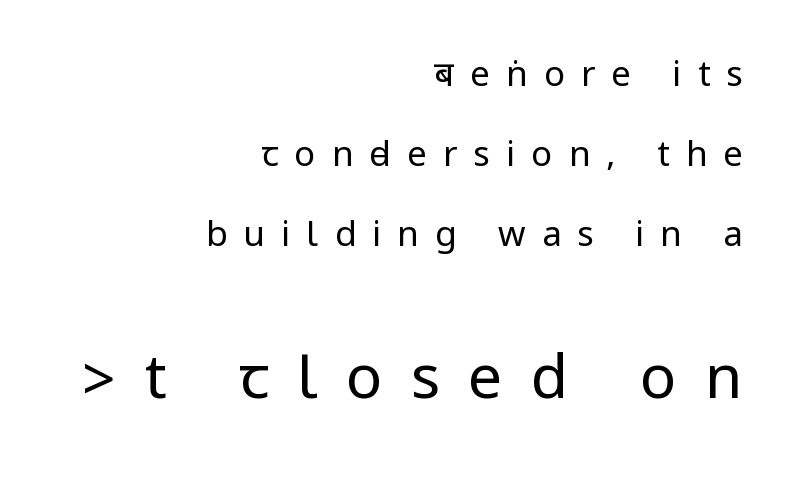
Successive baselines arrive slowly, with a big drop between each. Display-style spreading of the glyphs; the letterfit is very open. The block sitting lower on the canvas is the one with enlarged characters. Nobody drew a line under any word here. The passage shown is not bold in any degree. Nothing sits at the stroke ends, so this counts as sans-serif.
